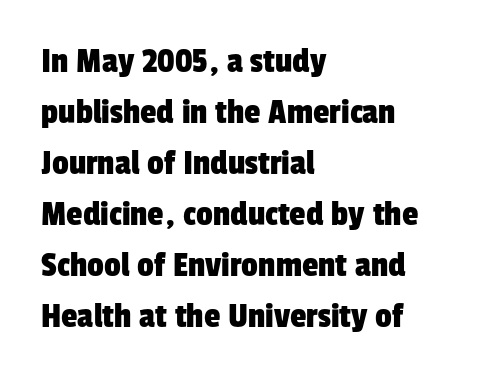
The image shows 37 px condensed sans-serif type; set left-aligned, normal line spacing (1.38x), normal letter spacing, not underlined; low stroke contrast and a medium x-height.
